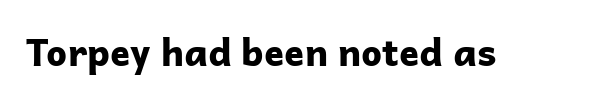
{"serif": "no", "italic": "no", "bold": "yes", "weight": "bold", "width": "normal", "stroke_contrast": "low", "x_height": "medium", "monospaced": "no", "underline": "no", "letter_spacing": "normal", "letter_spacing_em": 0.0, "glyph_px": 37}
